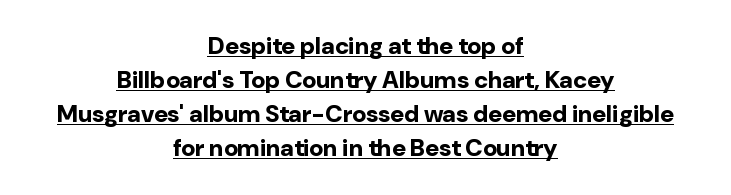
Q: Is the text bold? A: Yes.
Q: Is the text italic (slanted)? A: No, it is upright.
Q: Is the text underlined? A: Yes.
Q: How is the paragraph aligned? A: Centered.
Q: Is the spacing between letters normal or unusually wide? A: Normal.
Q: Is the spacing between lines tight, normal or loose? A: Normal.
